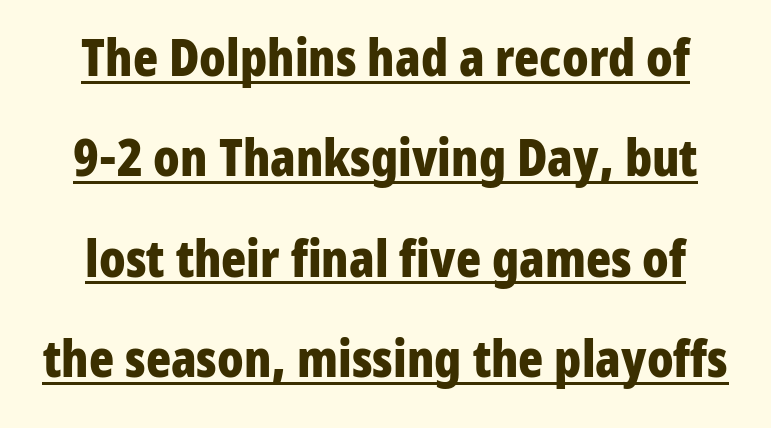
The line-height multiplier appears high, well above default. These lines carry a lot of weight — the face is fully bold. Typographically, this falls in the sans-serif category. Every word sits above its own underline. The axis of the letterforms is exactly vertical.
